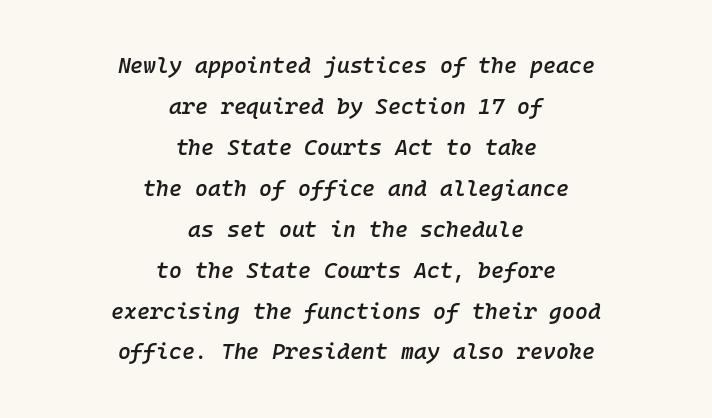
The image shows 22 px text type, italic (leaning right); set centered, line spacing 1.86x, normal letter spacing, not underlined.
